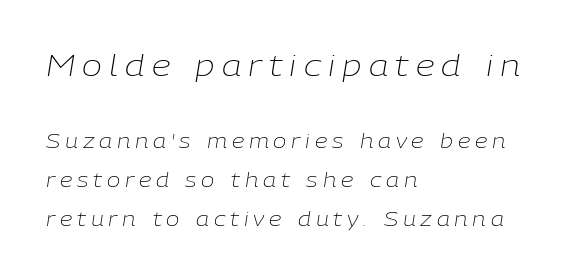
Q: Is the text bold? A: No.
Q: Is the text italic (slanted)? A: Yes, it leans right by about 9 degrees.
Q: Is the text underlined? A: No.
Q: How is the paragraph aligned? A: Left-aligned.
Q: Is the spacing between letters normal or unusually wide? A: Unusually wide.
Q: Is the spacing between lines tight, normal or loose? A: Loose.
Q: Which block of text is set in a larger size, the first (top) or the second (bottom)? A: The first (top) one.
Q: Width (condensed, normal, or wide)? A: Normal.
Q: Stroke contrast? A: Low.
Q: x-height? A: Medium.
Q: Monospaced? A: No.
